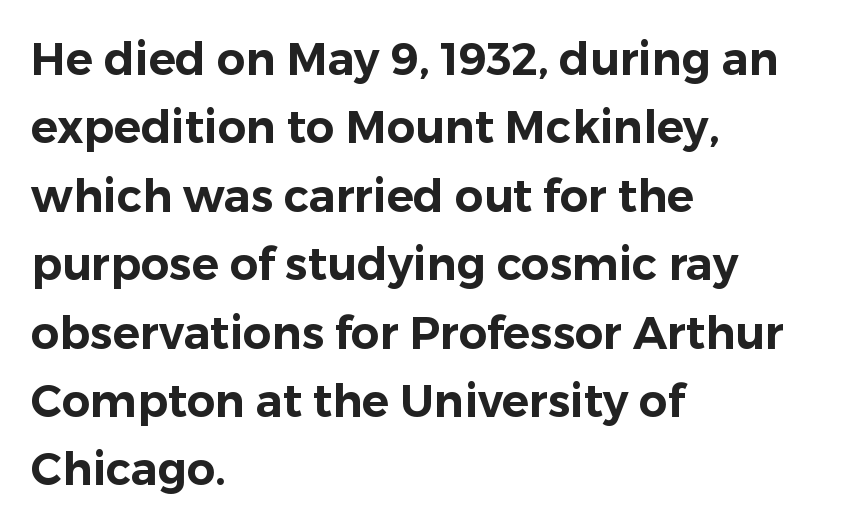
If you measured baseline to baseline, you'd find a middling distance. You could not count columns in this text — the font is proportionally spaced. This sample uses plain, unmodified letter spacing. A roman cut, with each character standing at attention. A classic flush-left, rag-right setting is used for this passage. Words float on clear page, feet unadorned.
